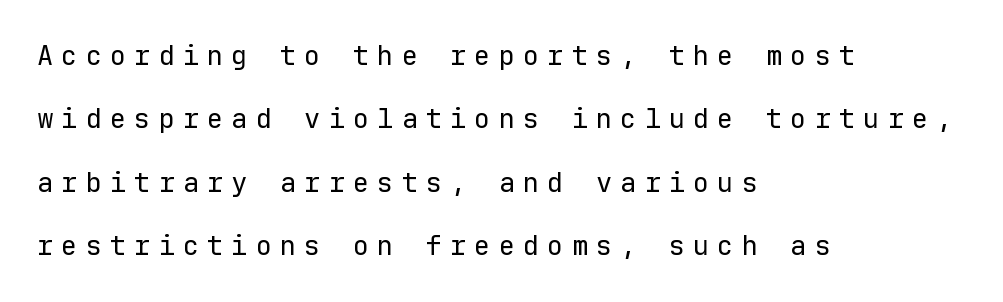
The image shows 27 px text type, upright; set left-aligned, loose line spacing (2.35x), unusually wide letter spacing (+0.3 em), not underlined.
